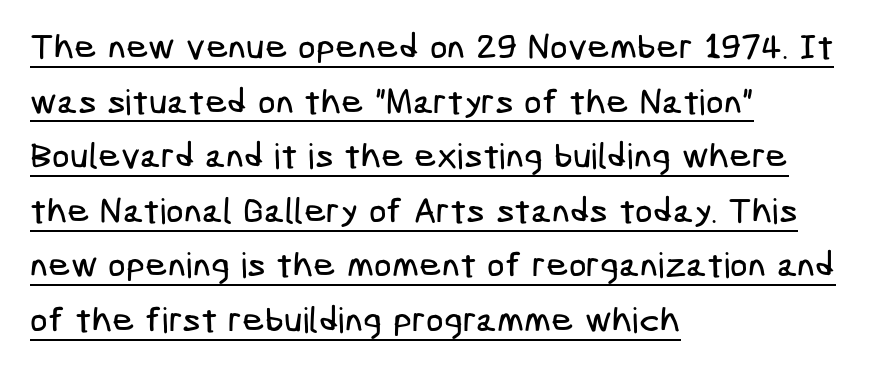
The image shows 35 px condensed sans-serif type; set left-aligned, normal line spacing (1.56x), normal letter spacing, underlined; low stroke contrast and a medium x-height.
